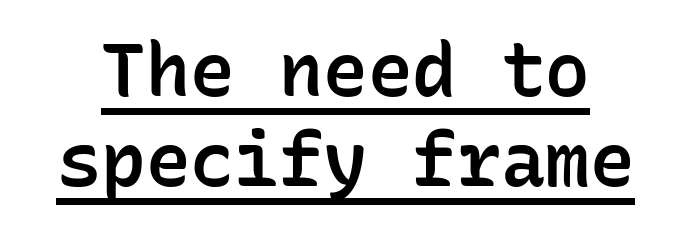
The image shows 74 px semibold sans-serif type, upright, monospaced; set line spacing 1.21x, normal letter spacing, underlined; low stroke contrast and a medium x-height.
